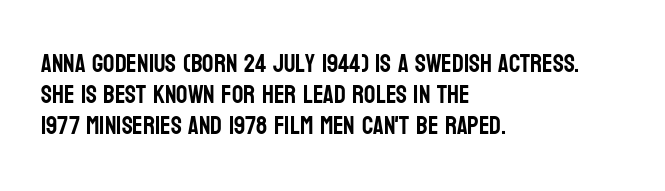
If you drew a line through each stem, it would be perfectly vertical. Leading: standard. The setting favours the left margin, as ordinary paragraphs usually do. Nobody touched the tracking dial on this one. Lines of text with bare space underneath.
